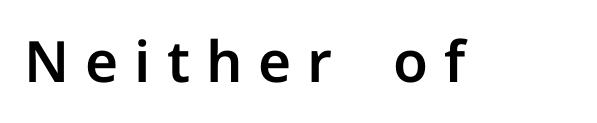
The image shows 57 px sans-serif type, upright; set unusually wide letter spacing (+0.28 em), not underlined; low stroke contrast and a medium x-height.
